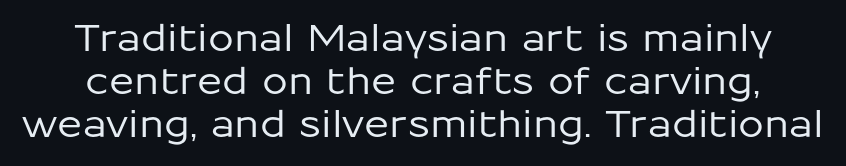
Varying glyph widths throughout — classic text-font behaviour. Tracking here is standard; glyphs follow each other at the usual distance. A clean baseline with only descenders dipping below it. Are there feet on the stems? There aren't — it's a sans. Italic? Not at all — the glyphs are vertical.
